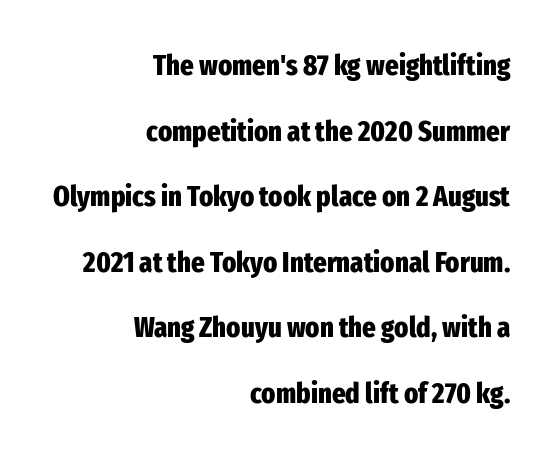
Q: Is the text bold? A: Yes.
Q: Is the text italic (slanted)? A: No, it is upright.
Q: Is the typeface a serif or a sans-serif typeface? A: Sans-serif.
Q: Is the text underlined? A: No.
Q: How is the paragraph aligned? A: Right-aligned.
Q: Is the spacing between letters normal or unusually wide? A: Normal.
Q: Is the spacing between lines tight, normal or loose? A: Loose.
Q: Width (condensed, normal, or wide)? A: Condensed.
Q: Stroke contrast? A: Low.
Q: x-height? A: Medium.
Q: Monospaced? A: No.
